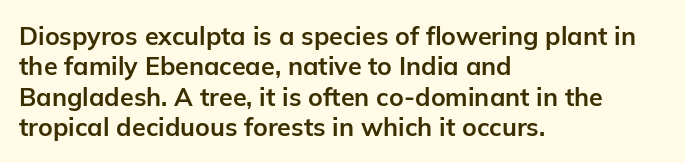
Each line starts at the same left margin while the right side varies. Words appear dense and cohesive because spacing is normal. What weight is shown? A full bold with thick strokes. Nope, not italic — everything's standing straight.
